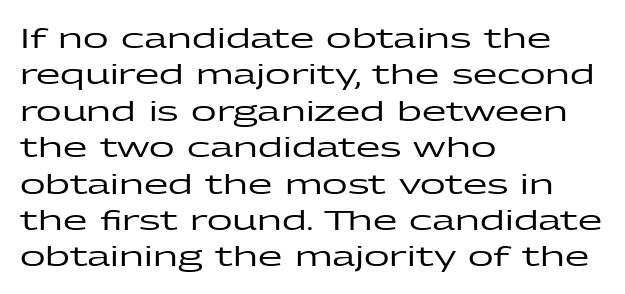
The image shows 28 px wide sans-serif type, upright; set left-aligned, normal line spacing (1.3x), normal letter spacing, not underlined; low stroke contrast and a medium x-height.
